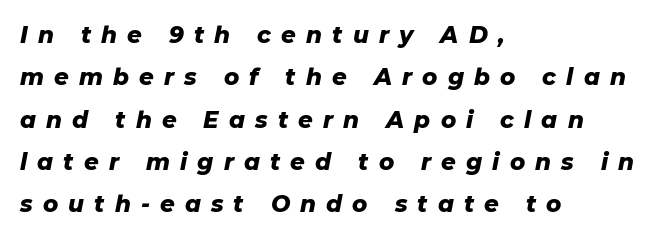
{"italic": "yes", "lean": "right", "slant_degrees": 11, "bold": "yes", "underline": "no", "align": "left", "line_spacing_ratio": 1.84, "letter_spacing": "wide", "letter_spacing_em": 0.44, "glyph_px": 23}
